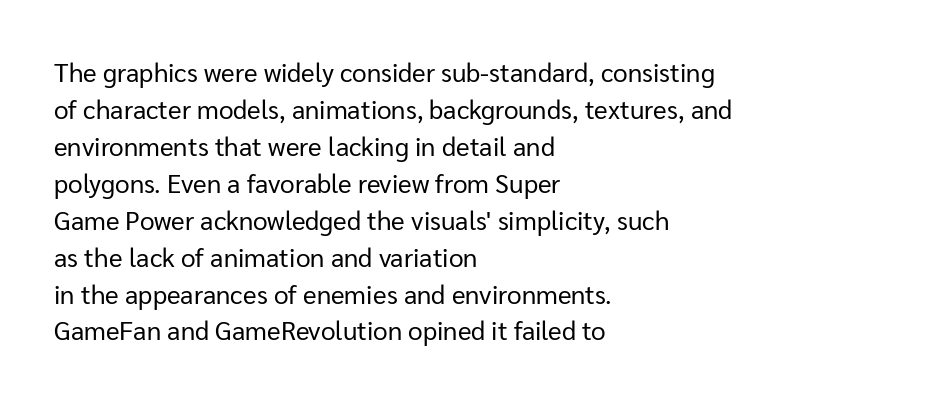
Q: Is the text bold? A: No.
Q: Is the text italic (slanted)? A: No, it is upright.
Q: Is the text underlined? A: No.
Q: How is the paragraph aligned? A: Left-aligned.
Q: Is the spacing between letters normal or unusually wide? A: Normal.
Q: Is the spacing between lines tight, normal or loose? A: Normal.
